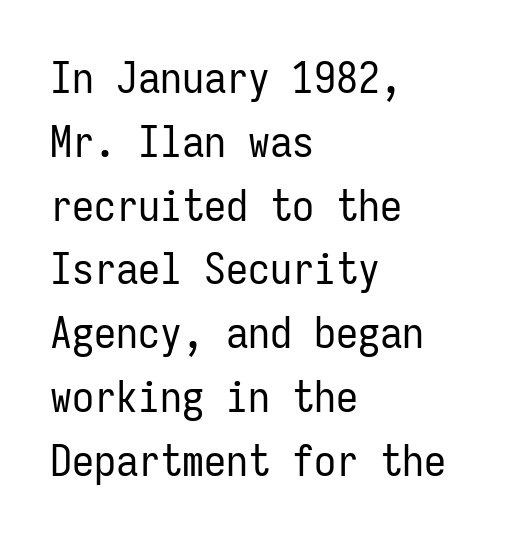
Q: Is the text bold? A: No.
Q: Is the text italic (slanted)? A: No, it is upright.
Q: Is the typeface a serif or a sans-serif typeface? A: Sans-serif.
Q: Is the text underlined? A: No.
Q: How is the paragraph aligned? A: Left-aligned.
Q: Is the spacing between letters normal or unusually wide? A: Normal.
Q: Is the spacing between lines tight, normal or loose? A: Normal.
Q: Width (condensed, normal, or wide)? A: Condensed.
Q: Stroke contrast? A: Low.
Q: x-height? A: Medium.
Q: Monospaced? A: Yes.
